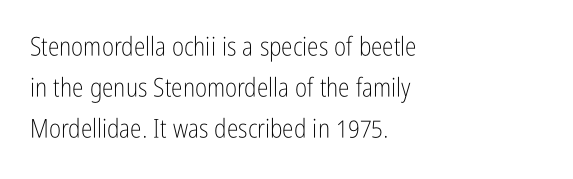
{"italic": "no", "bold": "no", "underline": "no", "align": "left", "line_spacing": "normal", "line_spacing_ratio": 1.58, "letter_spacing": "normal", "letter_spacing_em": 0.0, "glyph_px": 26}
